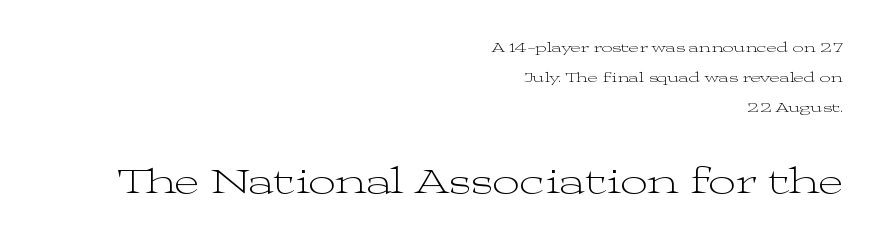
Q: Is the text bold? A: No.
Q: Is the text italic (slanted)? A: No, it is upright.
Q: Is the typeface a serif or a sans-serif typeface? A: Serif.
Q: Is the text underlined? A: No.
Q: How is the paragraph aligned? A: Right-aligned.
Q: Is the spacing between letters normal or unusually wide? A: Normal.
Q: Is the spacing between lines tight, normal or loose? A: Loose.
Q: Which block of text is set in a larger size, the first (top) or the second (bottom)? A: The second (bottom) one.
Q: Width (condensed, normal, or wide)? A: Wide.
Q: Stroke contrast? A: Medium.
Q: x-height? A: Medium.
Q: Monospaced? A: No.
